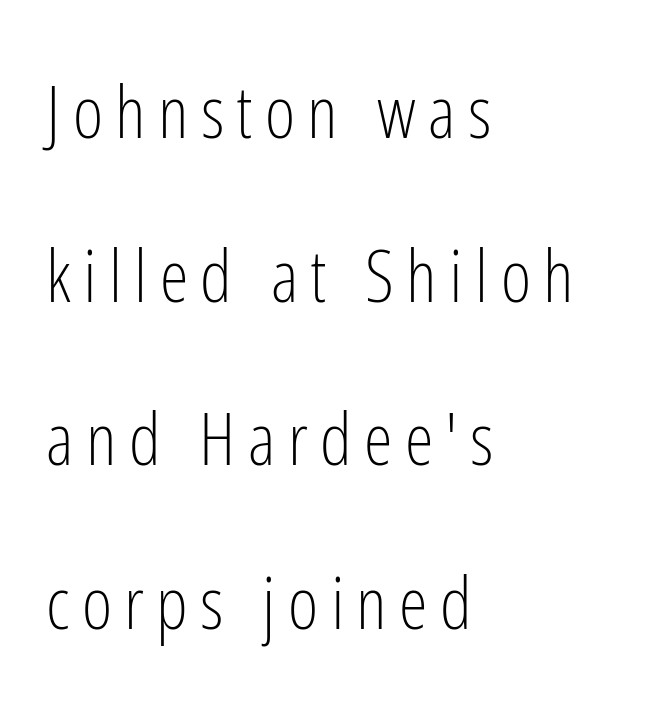
The image shows 73 px light, condensed sans-serif type, upright; set left-aligned, loose line spacing (2.24x), not underlined; low stroke contrast and a medium x-height.
